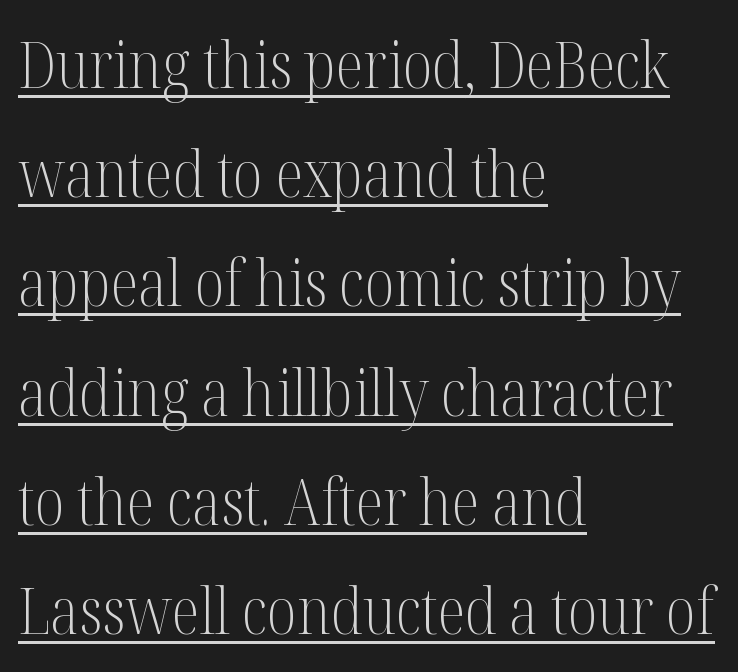
{"serif": "yes", "italic": "no", "bold": "no", "weight": "light", "width": "condensed", "stroke_contrast": "medium", "x_height": "medium", "monospaced": "no", "underline": "yes", "align": "left", "line_spacing": "normal", "line_spacing_ratio": 1.68, "letter_spacing": "normal", "letter_spacing_em": 0.0, "glyph_px": 65}
